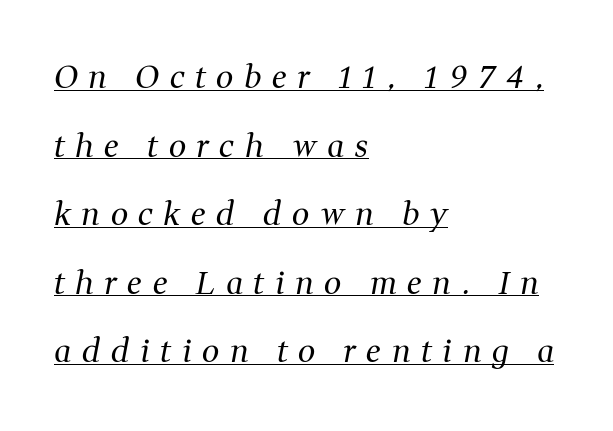
The image shows 31 px regular-weight serif type, italic (leaning right); set left-aligned, loose line spacing (2.21x), unusually wide letter spacing (+0.34 em), underlined; medium stroke contrast and a medium x-height.
